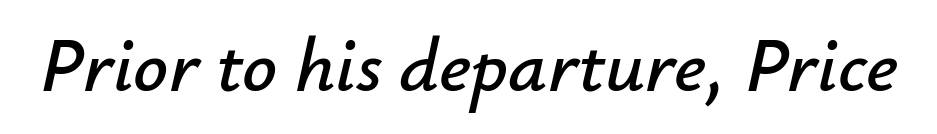
Q: Is the text italic (slanted)? A: Yes, it leans right by about 12 degrees.
Q: Is the text underlined? A: No.
Q: Is the spacing between letters normal or unusually wide? A: Normal.
Q: Width (condensed, normal, or wide)? A: Normal.
Q: Stroke contrast? A: Low.
Q: x-height? A: Small.
Q: Monospaced? A: No.
